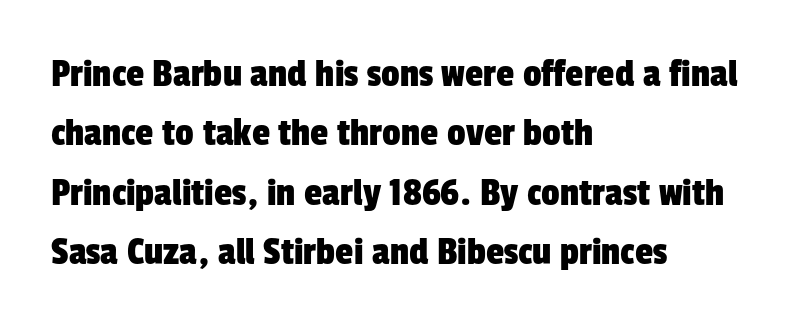
The image shows 41 px condensed sans-serif type; set left-aligned, normal line spacing (1.45x), normal letter spacing, not underlined; low stroke contrast and a medium x-height.
